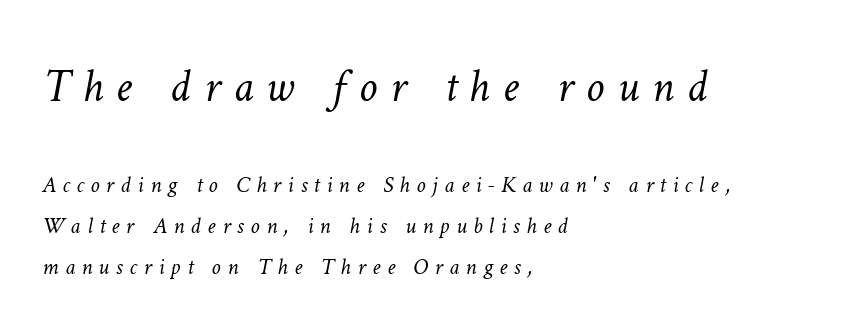
{"bold": "no", "weight": "light", "width": "normal", "stroke_contrast": "low", "x_height": "medium", "monospaced": "no", "underline": "no", "align": "left", "line_spacing_ratio": 1.8, "letter_spacing": "wide", "letter_spacing_em": 0.28, "larger_block": "first", "size_ratio": 2.0, "glyph_px": 46}
